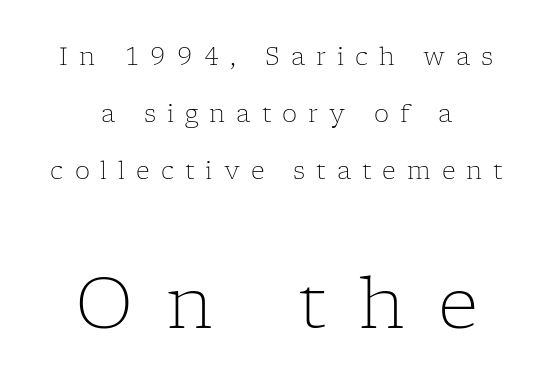
The image shows 71 px light serif type, upright; set centered, loose line spacing (2.37x), unusually wide letter spacing (+0.46 em), not underlined; the second (bottom) block is 2.96x larger; low stroke contrast and a medium x-height.
